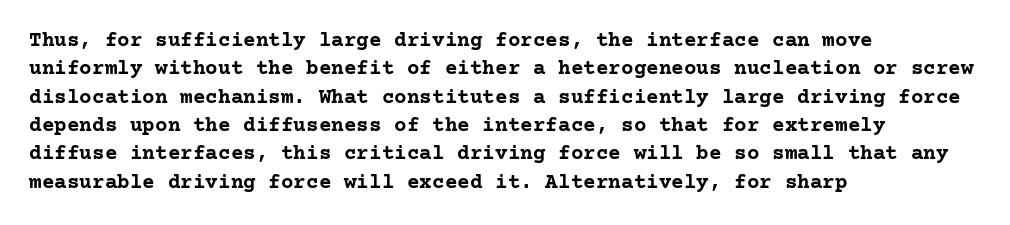
The image shows 21 px bold type, upright; set left-aligned, normal line spacing (1.35x), normal letter spacing, not underlined.
